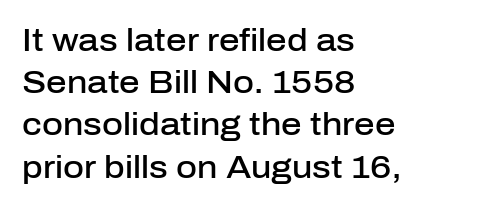
The image shows 32 px semibold sans-serif type, upright; set left-aligned, normal line spacing (1.32x), normal letter spacing, not underlined; low stroke contrast and a medium x-height.
